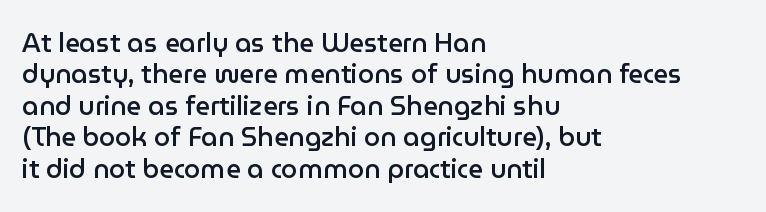
The image shows 26 px text type, upright; set left-aligned, line spacing 1.21x, normal letter spacing, not underlined.
